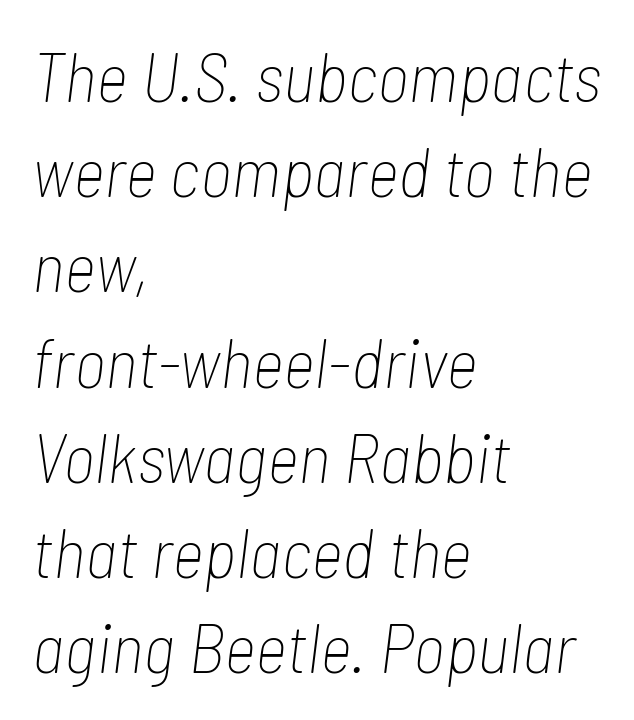
{"italic": "yes", "lean": "right", "slant_degrees": 7, "bold": "no", "weight": "thin", "width": "condensed", "stroke_contrast": "low", "x_height": "medium", "monospaced": "no", "underline": "no", "align": "left", "line_spacing": "normal", "line_spacing_ratio": 1.36, "letter_spacing": "normal", "letter_spacing_em": 0.0, "glyph_px": 70}
